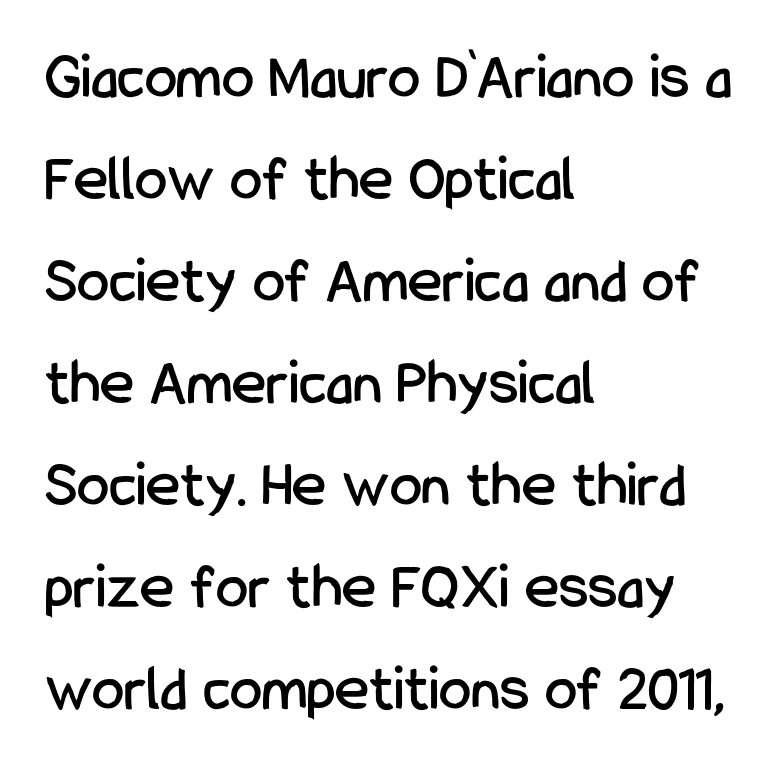
Q: Is the text italic (slanted)? A: No, it is upright.
Q: Is the typeface a serif or a sans-serif typeface? A: Sans-serif.
Q: Is the text underlined? A: No.
Q: How is the paragraph aligned? A: Left-aligned.
Q: Is the spacing between letters normal or unusually wide? A: Normal.
Q: Is the spacing between lines tight, normal or loose? A: Normal.
Q: Width (condensed, normal, or wide)? A: Condensed.
Q: Stroke contrast? A: Low.
Q: x-height? A: Medium.
Q: Monospaced? A: No.
